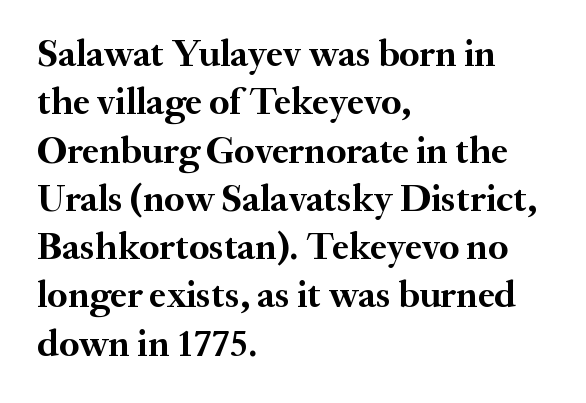
Q: Is the text bold? A: Yes.
Q: Is the text italic (slanted)? A: No, it is upright.
Q: Is the typeface a serif or a sans-serif typeface? A: Serif.
Q: Is the text underlined? A: No.
Q: How is the paragraph aligned? A: Left-aligned.
Q: Is the spacing between letters normal or unusually wide? A: Normal.
Q: Is the spacing between lines tight, normal or loose? A: Normal.
Q: Width (condensed, normal, or wide)? A: Normal.
Q: Stroke contrast? A: Medium.
Q: x-height? A: Small.
Q: Monospaced? A: No.
